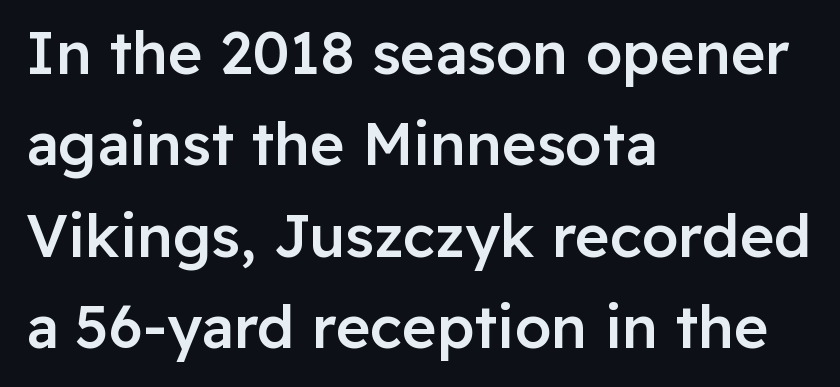
{"serif": "no", "italic": "no", "bold": "semi", "weight": "semibold", "width": "normal", "stroke_contrast": "low", "x_height": "medium", "monospaced": "no", "underline": "no", "align": "left", "line_spacing": "normal", "line_spacing_ratio": 1.55, "letter_spacing": "normal", "letter_spacing_em": 0.0, "glyph_px": 59}
